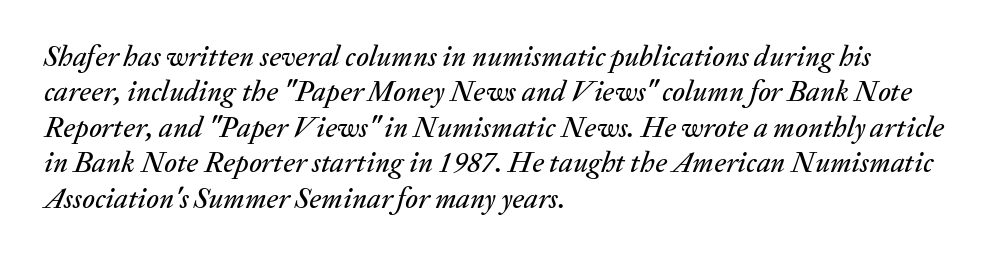
The image shows 29 px text type, italic (leaning right); set left-aligned, line spacing 1.22x, normal letter spacing, not underlined; medium stroke contrast and a medium x-height.
